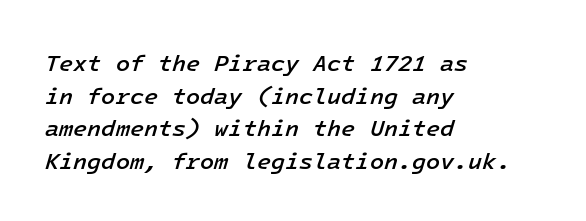
The image shows 23 px text type, italic (leaning right); set left-aligned, normal line spacing (1.42x), normal letter spacing, not underlined.
